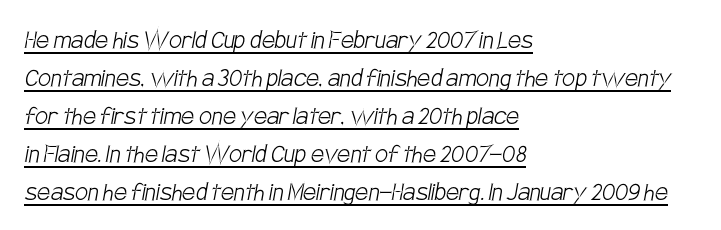
Students, observe the line beneath the letters — that is underlining. The letters advance in unequal steps, a hallmark of proportional type. The type is set solid horizontally, with unmodified tracking. Leftover space on each line is placed entirely after the last word.
